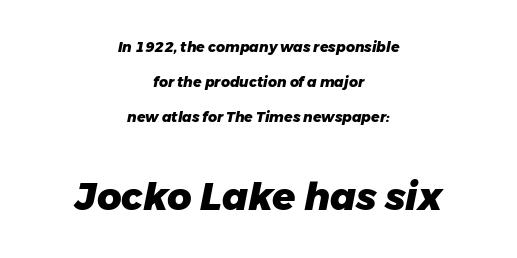
{"italic": "yes", "lean": "right", "slant_degrees": 11, "bold": "yes", "weight": "heavy", "width": "normal", "stroke_contrast": "low", "x_height": "medium", "monospaced": "no", "underline": "no", "align": "center", "line_spacing": "loose", "line_spacing_ratio": 2.49, "letter_spacing": "normal", "letter_spacing_em": 0.0, "larger_block": "second", "size_ratio": 2.71, "glyph_px": 38}
